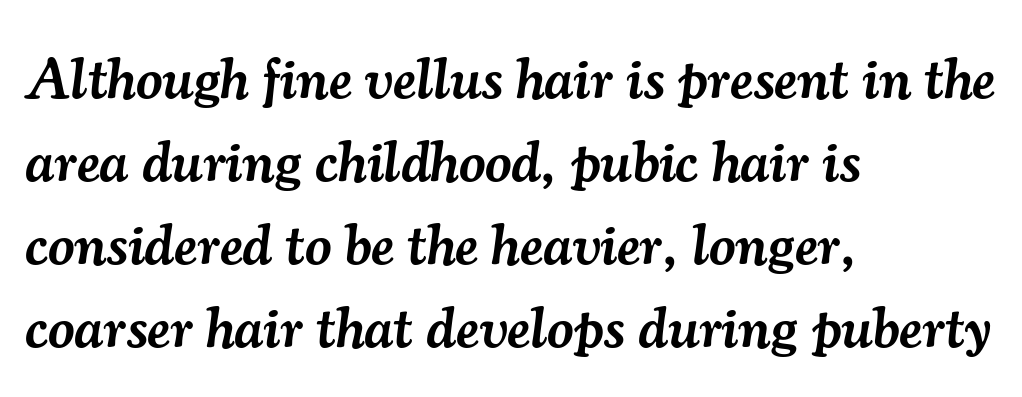
Check the space under the baseline: it is left empty. Alignment: flush left. Observe the ordinary spacing: letters are neighbours, not strangers. Check where the strokes stop: tiny serifs finish them off.
